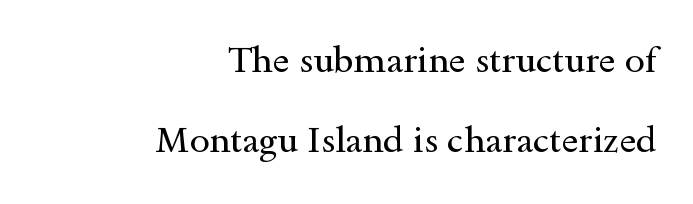
Counters stay open thanks to moderate or lighter strokes. Rendered with straight, roman letterforms. Is this a sans? No — the strokes have serifs. Note the varied advance widths — an 'i' is clearly narrower than an 'm'. The lines are quadded right.
